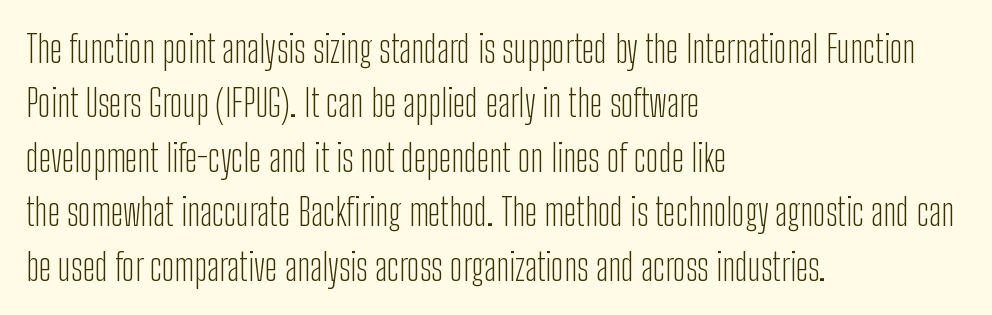
{"serif": "no", "italic": "no", "bold": "no", "weight": "light", "width": "condensed", "stroke_contrast": "low", "x_height": "medium", "monospaced": "no", "underline": "no", "align": "left", "line_spacing": "normal", "line_spacing_ratio": 1.47, "letter_spacing": "normal", "letter_spacing_em": 0.0, "glyph_px": 37}
